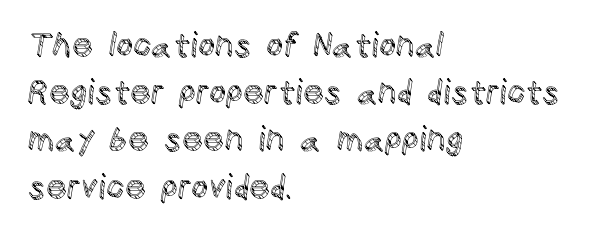
{"width": "normal", "x_height": "large", "monospaced": "no", "underline": "no", "align": "left", "line_spacing": "normal", "line_spacing_ratio": 1.43, "letter_spacing": "normal", "letter_spacing_em": 0.0, "glyph_px": 33}
